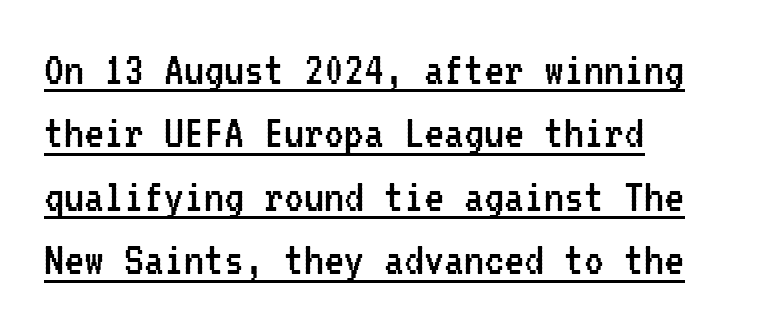
{"serif": "no", "italic": "no", "bold": "no", "weight": "regular", "width": "condensed", "stroke_contrast": "low", "x_height": "medium", "monospaced": "yes", "underline": "yes", "align": "left", "line_spacing": "normal", "line_spacing_ratio": 1.27, "letter_spacing": "normal", "letter_spacing_em": 0.0, "glyph_px": 50}
